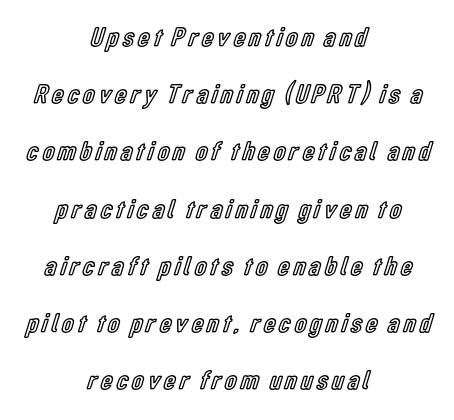
Q: Is the text italic (slanted)? A: Yes.
Q: Is the text underlined? A: No.
Q: How is the paragraph aligned? A: Centered.
Q: Is the spacing between lines tight, normal or loose? A: Loose.
